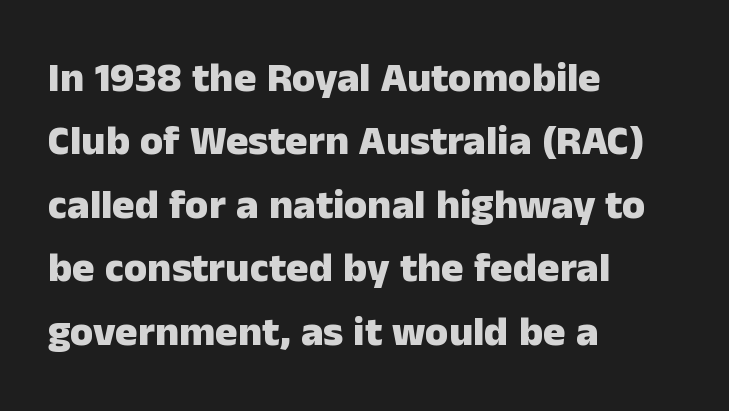
The image shows 42 px heavy sans-serif type, upright; set left-aligned, normal line spacing (1.51x), normal letter spacing, not underlined; low stroke contrast and a medium x-height.
